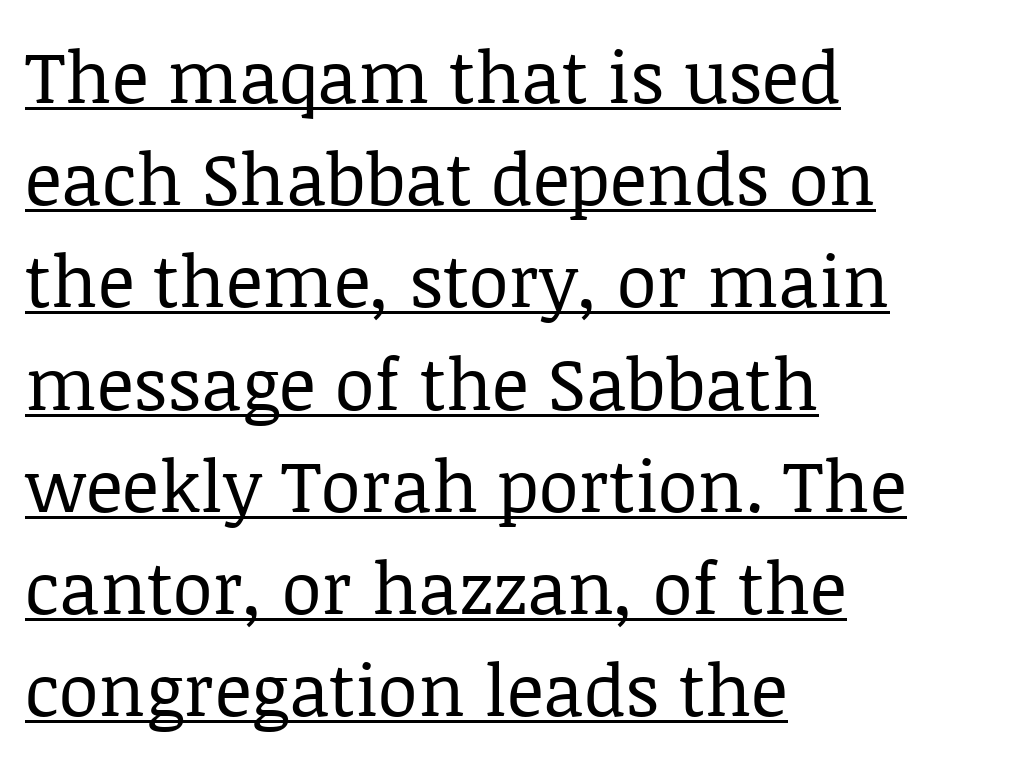
The image shows 72 px regular-weight serif type, upright; set left-aligned, normal line spacing (1.42x), normal letter spacing, underlined; low stroke contrast and a large x-height.
